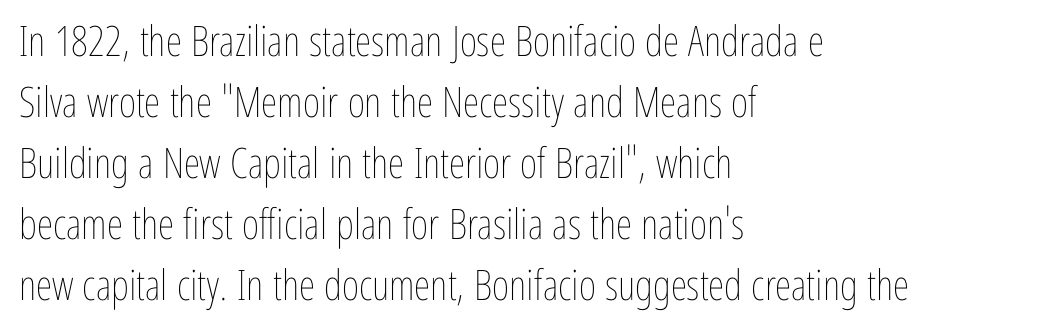
The image shows 42 px thin, condensed type, upright; set left-aligned, normal line spacing (1.45x), normal letter spacing, not underlined; low stroke contrast and a medium x-height.
